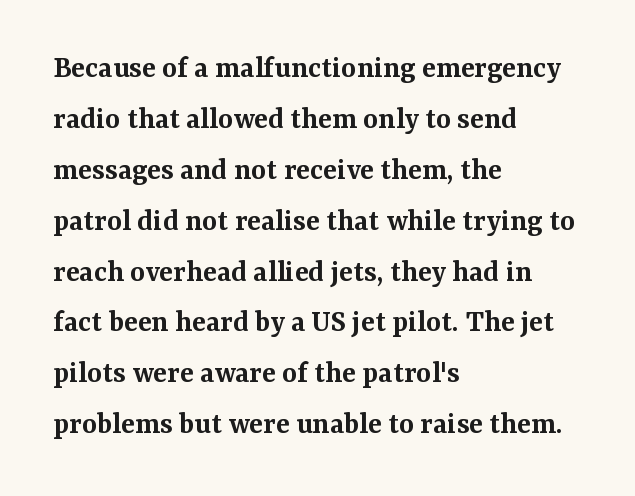
Nobody drew a line under any word here. The letters advance in unequal steps, a hallmark of proportional type. One-word summary of the alignment: left. The space between consecutive lines is moderate. Vertical strokes here are truly vertical. Unlike a clean sans, this face finishes its strokes with serifs.
